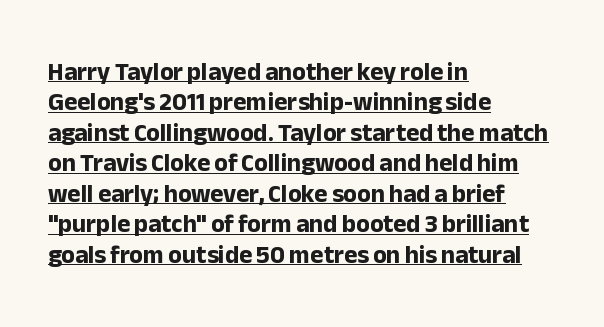
The face used here is rendered with its standard letterfit. Weight: bold. This rendering features underlined lettering. Line beginnings align vertically; line endings do not. The font's upright variant was chosen for this text.
